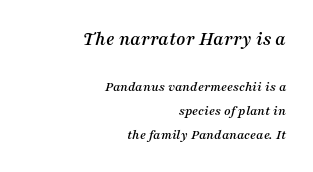
Every row of glyphs terminates at an identical x-position on the right. Does the bottom block carry the larger type? No, the top block does. Characters are canted at an angle relative to the baseline's perpendicular. The string is rendered with underlining switched off. This sample uses plain, unmodified letter spacing.
